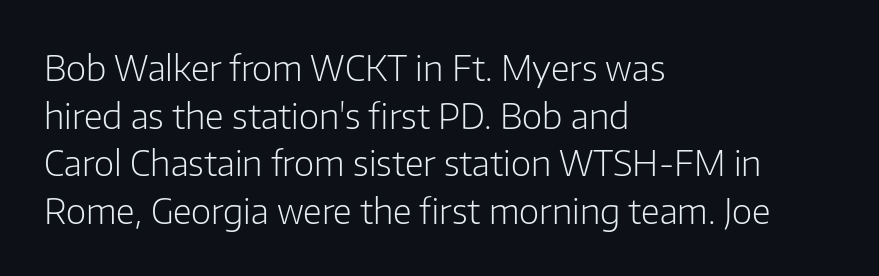
The image shows 35 px light sans-serif type, upright; set left-aligned, normal line spacing (1.36x), normal letter spacing, not underlined; low stroke contrast and a medium x-height.
